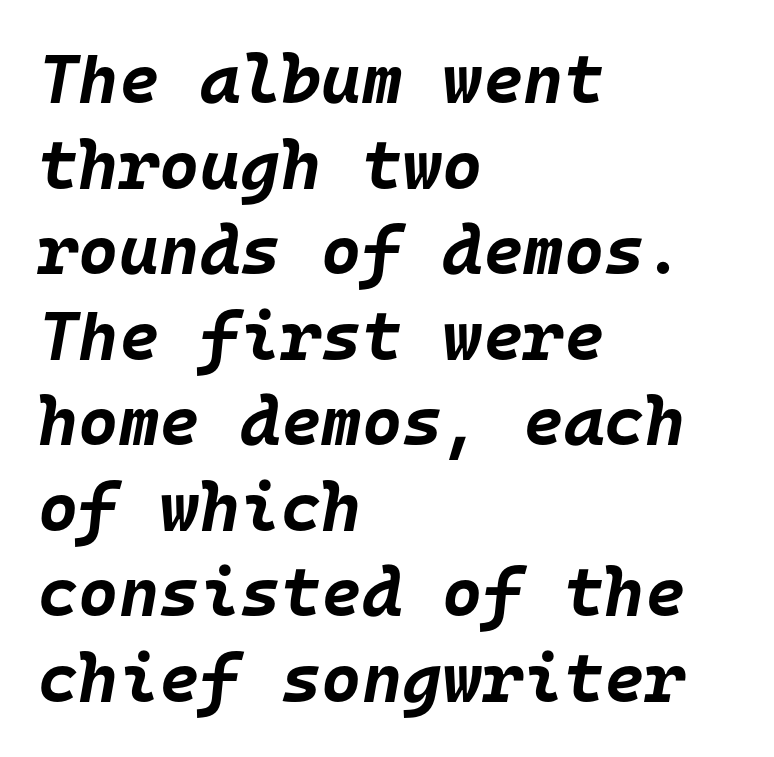
{"italic": "yes", "lean": "right", "slant_degrees": 10, "bold": "yes", "weight": "bold", "width": "normal", "stroke_contrast": "low", "x_height": "large", "monospaced": "yes", "underline": "no", "align": "left", "line_spacing_ratio": 1.24, "letter_spacing": "normal", "letter_spacing_em": 0.0, "glyph_px": 69}
